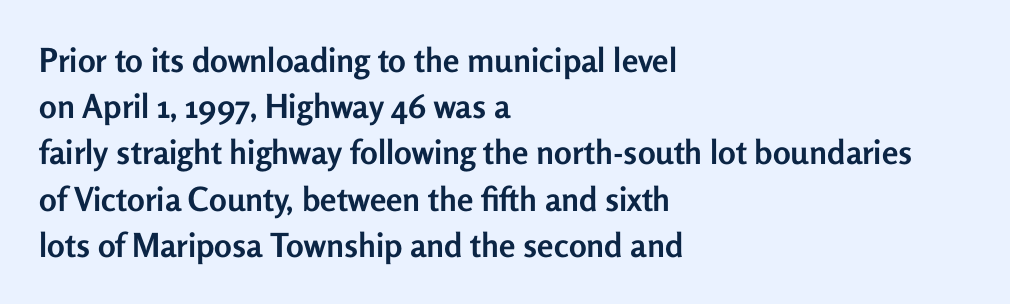
The font is running at its bold setting. If you measured baseline to baseline, you'd find a middling distance. A sans-serif font was chosen for this passage. You could not count columns in this text — the font is proportionally spaced. The lines in this sample share a left origin and differ only in where they stop. Characters follow at the spacing the type designer built in.
